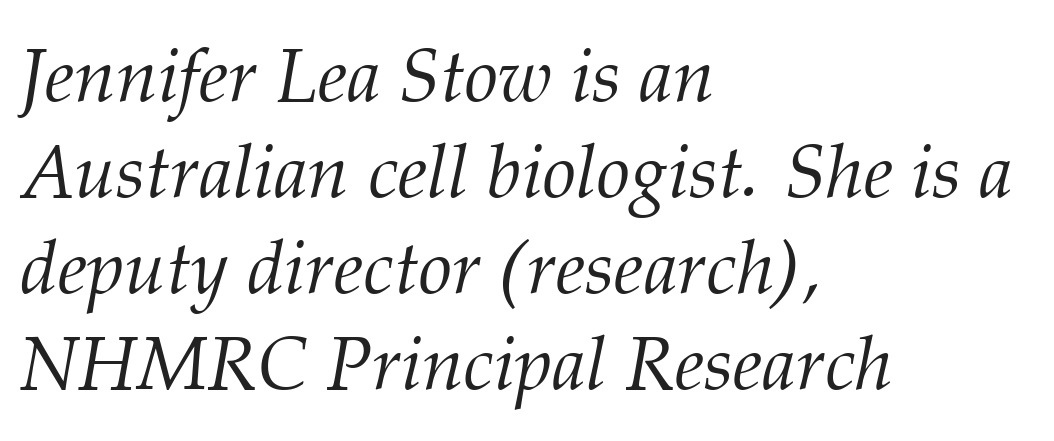
Teacher's note: observe the even left margin — that is flush-left alignment. The area under the type is left untouched. Weight: not bold — regular or lighter. Every character sits at an angle, as italics do. Quick note: interline space is typical.
